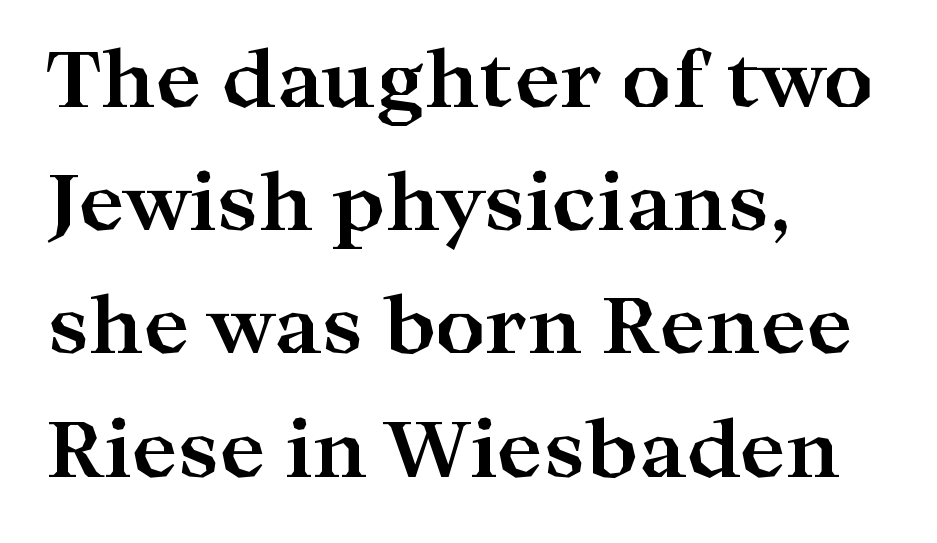
Each glyph is drawn with heavy, bold strokes. The area under the type is left untouched. The rendering uses a moderate line-height, typical for paragraphs. If you drew a ruler down the left edge, every line would touch it.
